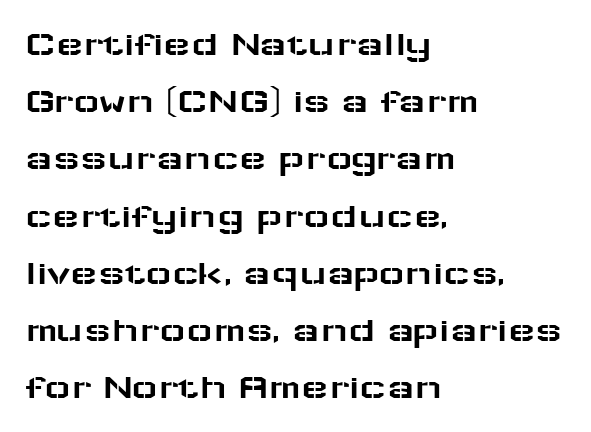
The image shows 36 px wide sans-serif type, upright; set left-aligned, normal line spacing (1.59x), normal letter spacing, not underlined; low stroke contrast and a medium x-height.
